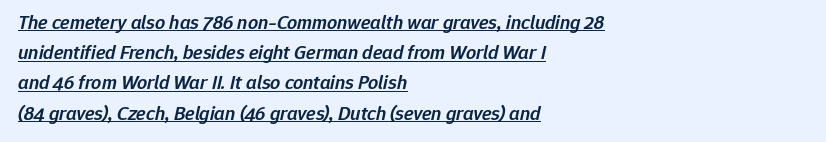
{"italic": "yes", "lean": "right", "slant_degrees": 12, "bold": "semi", "underline": "yes", "align": "left", "line_spacing": "normal", "line_spacing_ratio": 1.51, "letter_spacing": "normal", "letter_spacing_em": 0.0, "glyph_px": 20}
